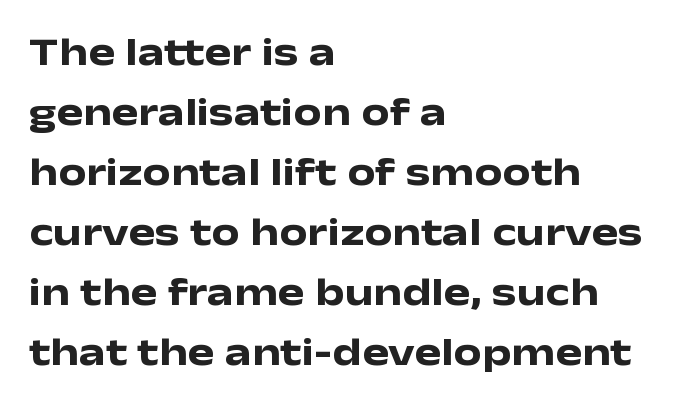
To sum up the face: it is a sans, with no serifs. A typesetter would call this proportional, since set widths differ per character. You could call the tracking neutral — neither tight nor loose. Notice how the stems are strictly vertical — no italics here. The space beneath each line is pristine and unruled. Leftover space on each line is placed entirely after the last word.
